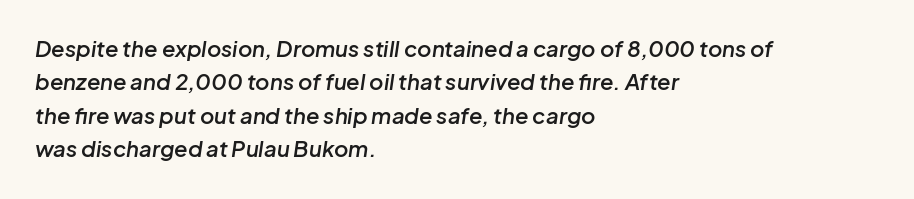
Quick note: italic. Baseline-to-baseline distance is the conventional proportion of letter height. The passage shown is not underscored anywhere. The letterforms sit shoulder to shoulder at normal distance. Summary of weight: moderately heavy, a semibold.
